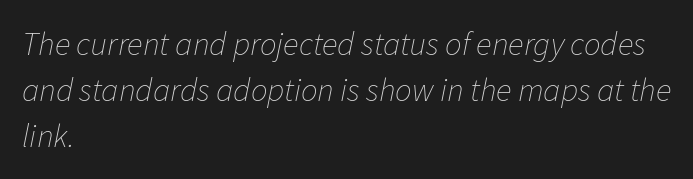
The image shows 33 px thin type, italic (leaning right); set left-aligned, normal line spacing (1.39x), normal letter spacing, not underlined; low stroke contrast and a medium x-height.
